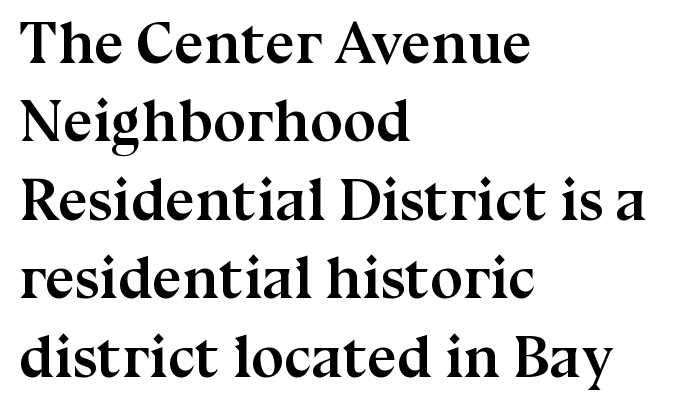
The image shows 59 px semibold serif type, upright; set left-aligned, normal line spacing (1.33x), normal letter spacing, not underlined; medium stroke contrast and a medium x-height.
